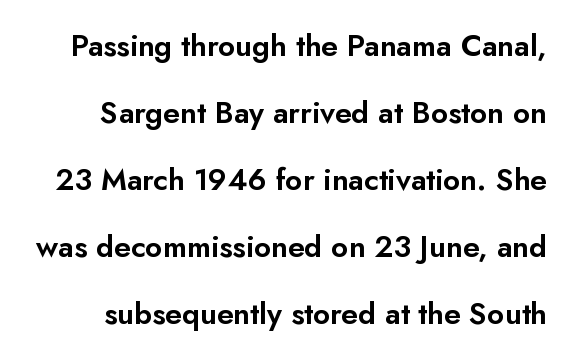
Q: Is the text italic (slanted)? A: No, it is upright.
Q: Is the typeface a serif or a sans-serif typeface? A: Sans-serif.
Q: Is the text underlined? A: No.
Q: Is the spacing between letters normal or unusually wide? A: Normal.
Q: Is the spacing between lines tight, normal or loose? A: Loose.
Q: Width (condensed, normal, or wide)? A: Normal.
Q: Stroke contrast? A: Low.
Q: x-height? A: Small.
Q: Monospaced? A: No.
